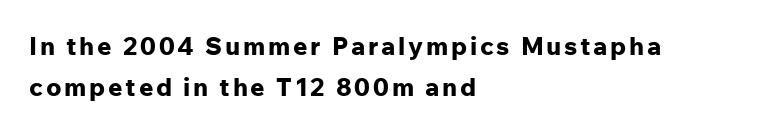
The image shows 25 px bold type, upright; set left-aligned, normal line spacing (1.65x), not underlined.
